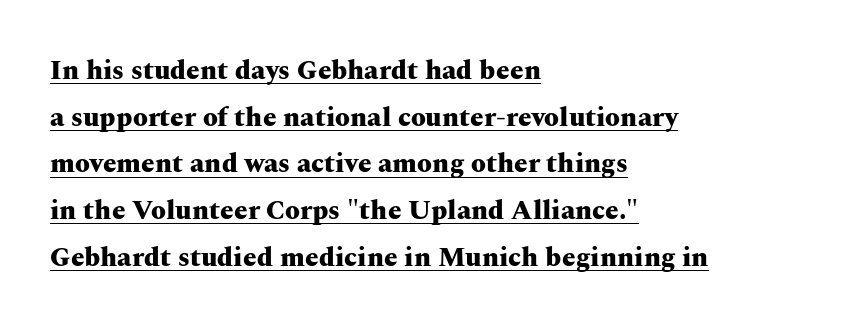
If you drew a ruler down the left edge, every line would touch it. Typesetter's note: full bold, strokes at maximum text heaviness. Look at the tracking — it's just the regular setting, nothing added. This rendering features underlined lettering.
